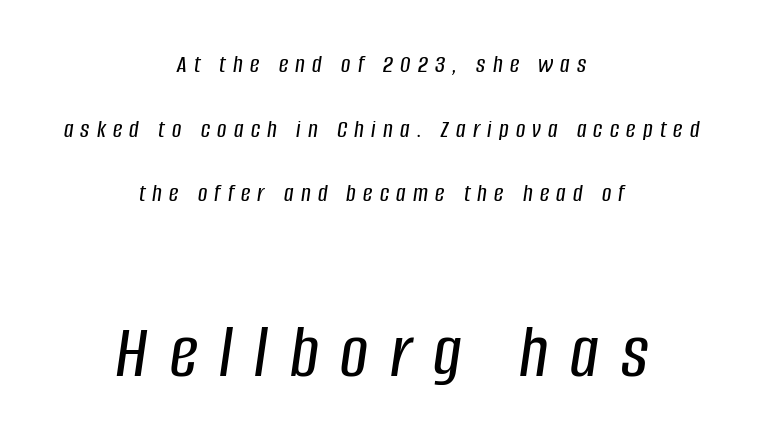
The image shows 78 px condensed type, italic (leaning right); set centered, loose line spacing (2.49x), unusually wide letter spacing (+0.28 em), not underlined; the second (bottom) block is 3.0x larger; low stroke contrast and a large x-height.
